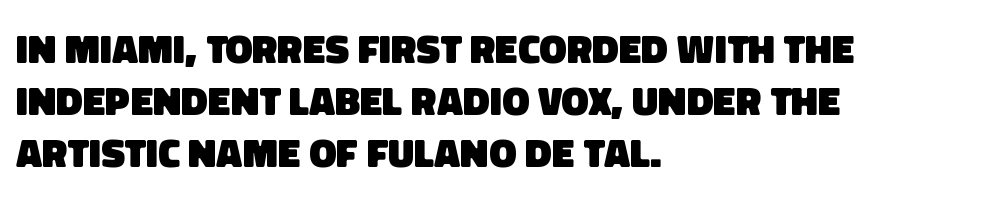
This sample uses a sans-serif face. Between one letter and the next there's only the usual sliver of space. Do the characters align in a grid? No, the font is proportional. Where is the straight margin? On the left. The passage shown stacks its lines at a standard gap. Descender tails drop into unmarked territory.
